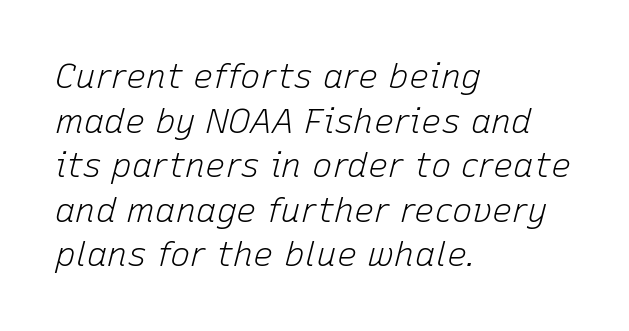
The image shows 34 px light type, italic (leaning right); set left-aligned, normal line spacing (1.31x), normal letter spacing, not underlined; low stroke contrast and a medium x-height.
